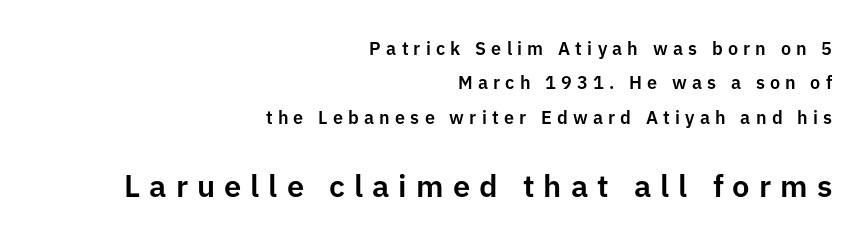
The image shows 31 px sans-serif type, upright; set right-aligned, loose line spacing (1.91x), unusually wide letter spacing (+0.29 em), not underlined; the second (bottom) block is 1.72x larger; low stroke contrast and a medium x-height.
